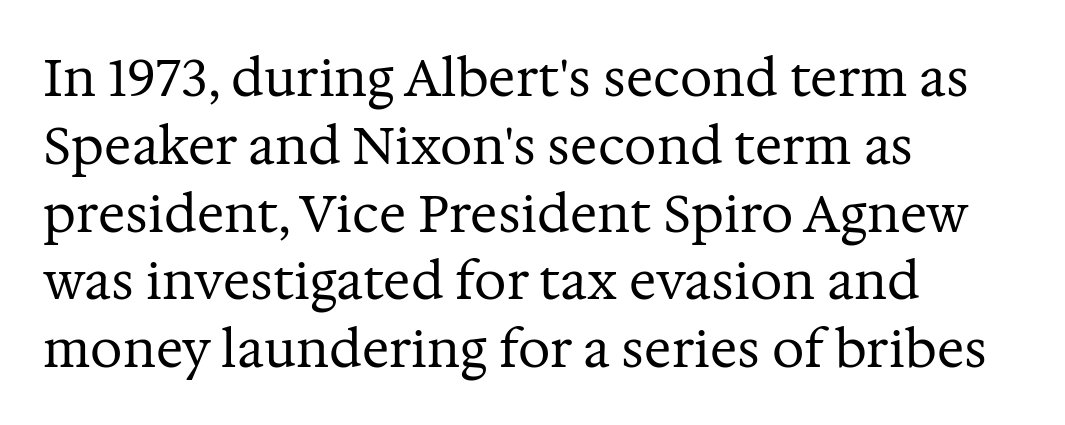
{"serif": "yes", "italic": "no", "bold": "no", "weight": "regular", "width": "normal", "stroke_contrast": "medium", "x_height": "medium", "monospaced": "no", "underline": "no", "align": "left", "line_spacing": "normal", "line_spacing_ratio": 1.33, "letter_spacing": "normal", "letter_spacing_em": 0.0, "glyph_px": 51}
